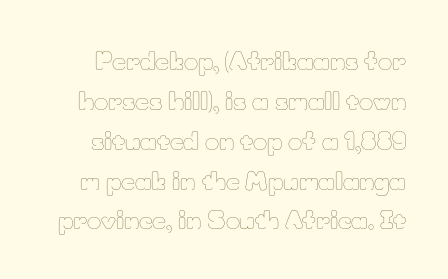
{"italic": "no", "bold": "no", "underline": "no", "line_spacing": "normal", "line_spacing_ratio": 1.66, "letter_spacing": "normal", "letter_spacing_em": 0.0, "glyph_px": 24}
